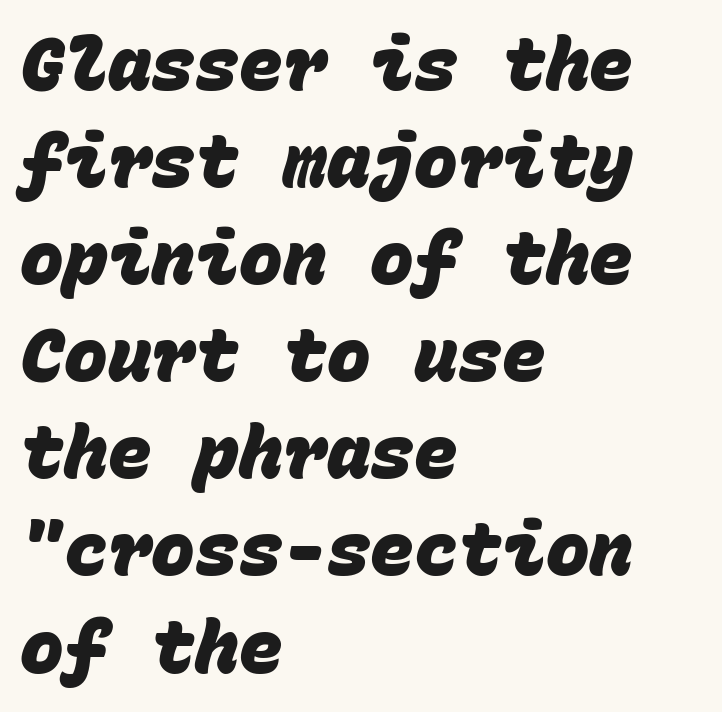
In CSS terms this would be text-align: left. You could count columns in this text — the font is strictly monospaced. The words here are not underlined. No extra tracking has been applied to these lines. The rendering uses a bold face; every stroke is thick and dark. Observe the absence of serifs on each vertical stroke in this sample.
